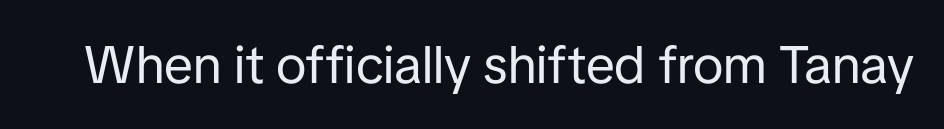
Q: Is the text bold? A: No.
Q: Is the text italic (slanted)? A: No, it is upright.
Q: Is the typeface a serif or a sans-serif typeface? A: Sans-serif.
Q: Is the text underlined? A: No.
Q: Is the spacing between letters normal or unusually wide? A: Normal.
Q: Width (condensed, normal, or wide)? A: Normal.
Q: Stroke contrast? A: Low.
Q: x-height? A: Medium.
Q: Monospaced? A: No.
